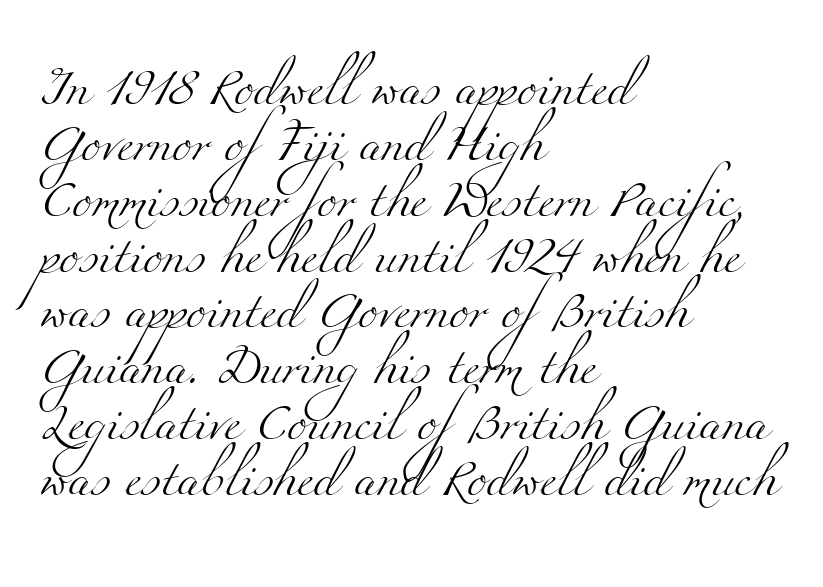
{"bold": "no", "weight": "light", "width": "wide", "stroke_contrast": "medium", "x_height": "small", "monospaced": "no", "underline": "no", "align": "left", "line_spacing": "normal", "line_spacing_ratio": 1.51, "letter_spacing": "normal", "letter_spacing_em": 0.0, "glyph_px": 37}
